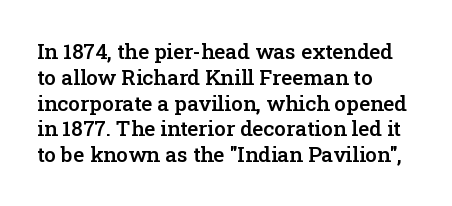
Q: Is the text bold? A: Semi-bold.
Q: Is the text italic (slanted)? A: No, it is upright.
Q: Is the text underlined? A: No.
Q: How is the paragraph aligned? A: Left-aligned.
Q: Is the spacing between letters normal or unusually wide? A: Normal.
